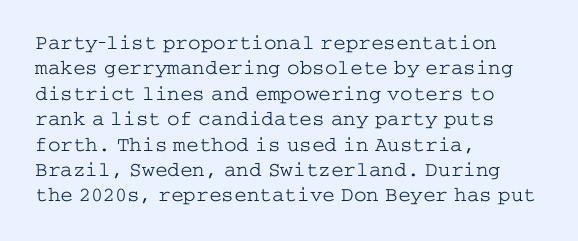
A bare baseline throughout the passage. Line beginnings align vertically; line endings do not. This sample uses plain, unmodified letter spacing. Posture: straight, roman, zero tilt. Is this a heavy cut? Hardly; it is regular or lighter.
